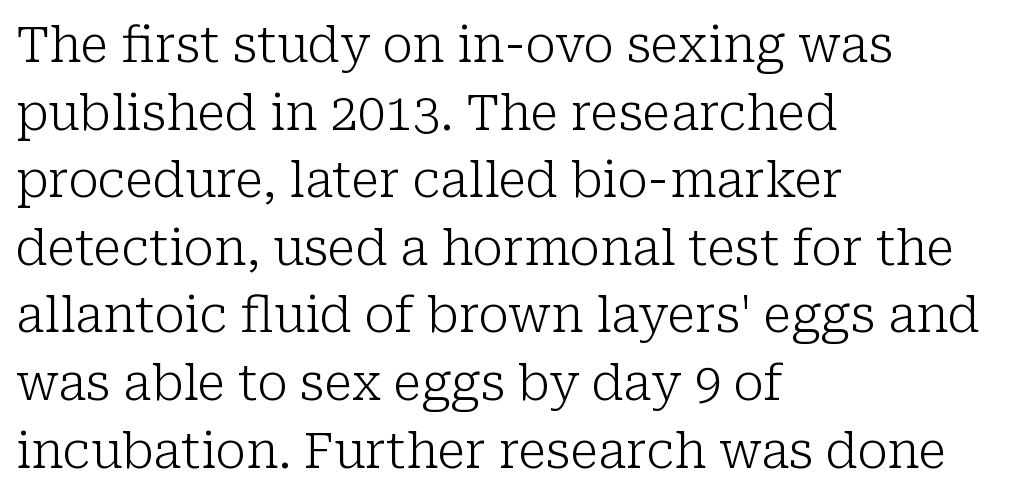
The image shows 49 px light serif type, upright; set left-aligned, normal line spacing (1.38x), normal letter spacing, not underlined; low stroke contrast and a medium x-height.
